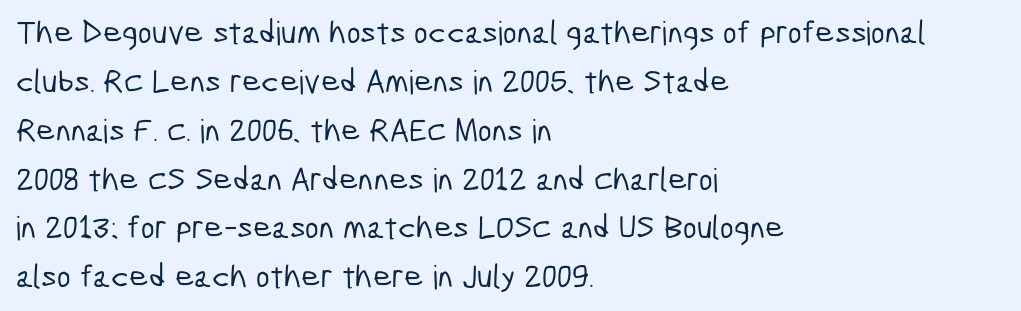
The image shows 33 px condensed sans-serif type; set left-aligned, normal line spacing (1.48x), normal letter spacing, not underlined; low stroke contrast and a medium x-height.
